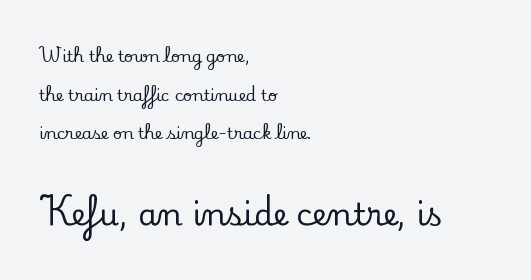
The image shows 31 px serif type, upright; set left-aligned, loose line spacing (2.42x), normal letter spacing, not underlined; the second (bottom) block is 1.94x larger; low stroke contrast and a small x-height.
